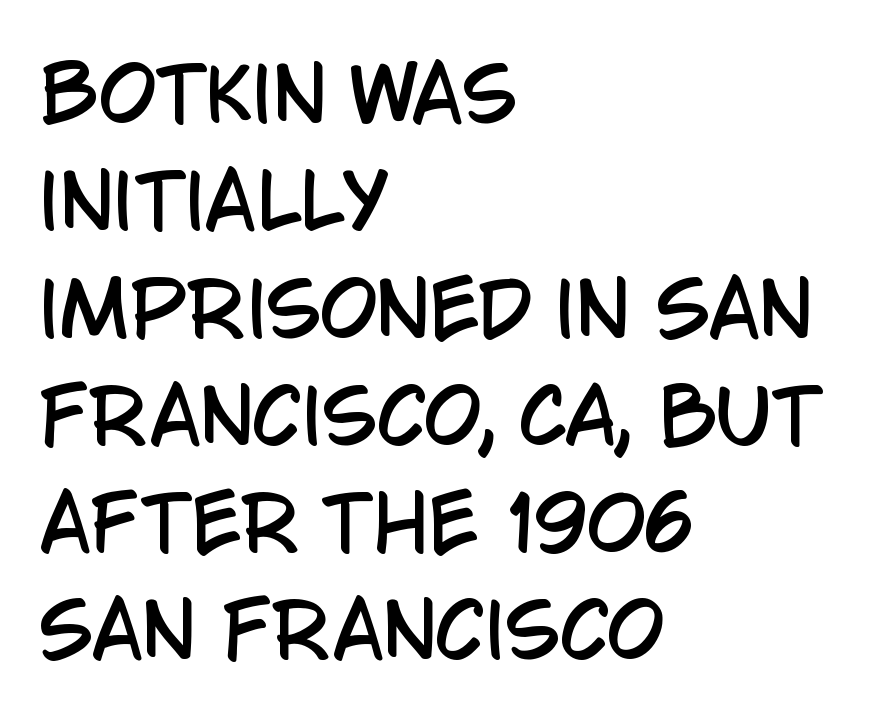
Ascenders rise straight up at ninety degrees. This rendering features lettering with no underline. The line texture is even and compact thanks to regular tracking. Reading down the block, your eye returns to a fixed left position each line. A typesetter would call this proportional, since set widths differ per character. What's the leading like? Ordinary, nothing unusual.
